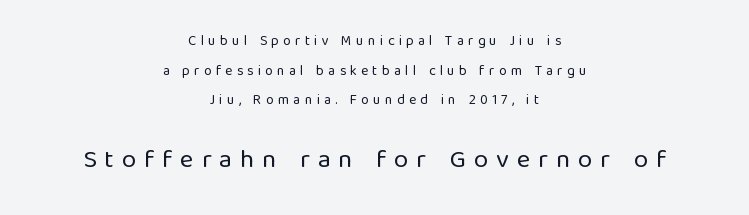
A bare baseline throughout the passage. Neither beginnings nor endings align; midpoints do. Spacing between characters has been opened up far beyond the box default. This is not heavy type; no bold has been used.
